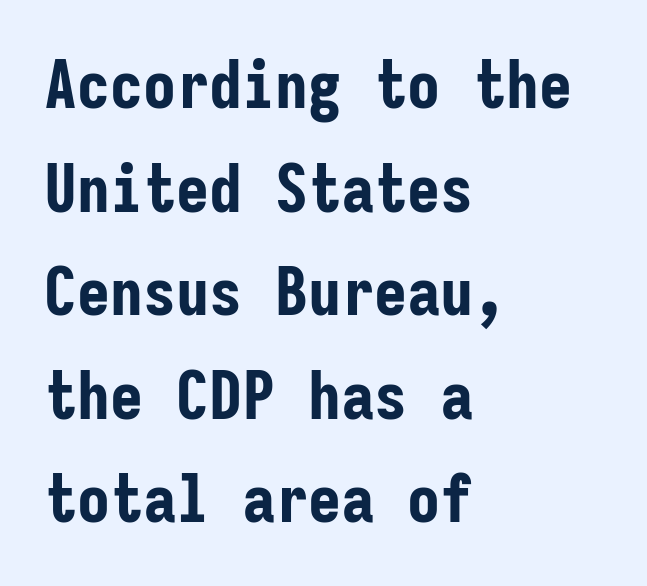
Q: Is the text bold? A: Yes.
Q: Is the text italic (slanted)? A: No, it is upright.
Q: Is the typeface a serif or a sans-serif typeface? A: Sans-serif.
Q: Is the text underlined? A: No.
Q: How is the paragraph aligned? A: Left-aligned.
Q: Is the spacing between letters normal or unusually wide? A: Normal.
Q: Is the spacing between lines tight, normal or loose? A: Normal.
Q: Width (condensed, normal, or wide)? A: Condensed.
Q: Stroke contrast? A: Low.
Q: x-height? A: Medium.
Q: Monospaced? A: Yes.
